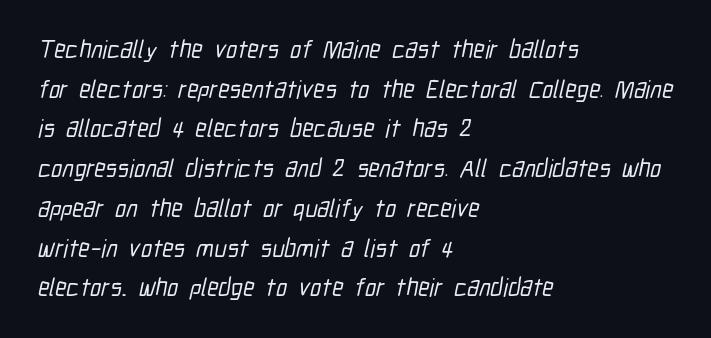
The image shows 25 px text type; set left-aligned, normal line spacing (1.59x), normal letter spacing, not underlined.
